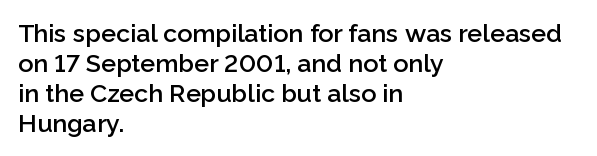
{"italic": "no", "bold": "semi", "underline": "no", "align": "left", "line_spacing_ratio": 1.2, "letter_spacing": "normal", "letter_spacing_em": 0.0, "glyph_px": 25}
